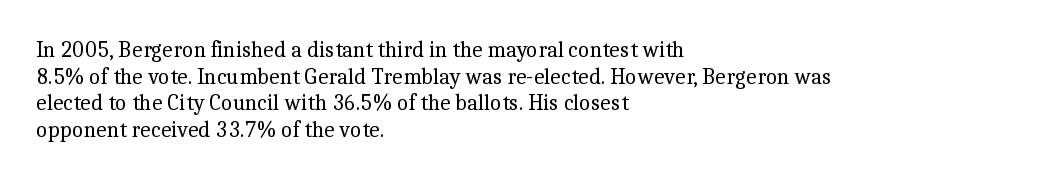
Q: Is the text bold? A: No.
Q: Is the text italic (slanted)? A: No, it is upright.
Q: Is the text underlined? A: No.
Q: How is the paragraph aligned? A: Left-aligned.
Q: Is the spacing between letters normal or unusually wide? A: Normal.
